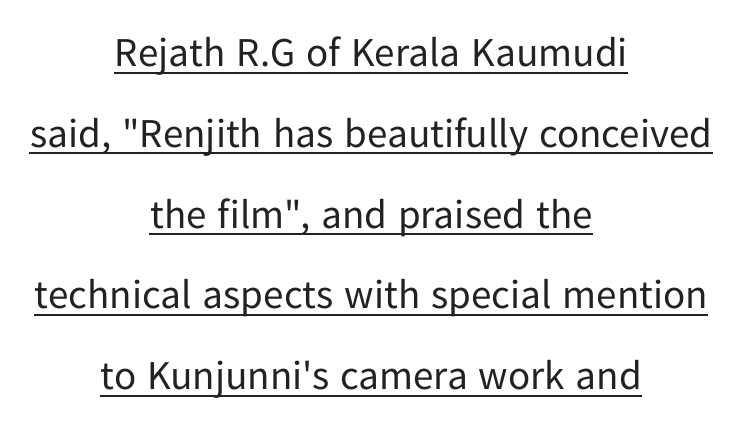
{"serif": "no", "italic": "no", "bold": "no", "weight": "regular", "width": "normal", "stroke_contrast": "low", "x_height": "medium", "monospaced": "no", "underline": "yes", "align": "center", "line_spacing": "loose", "line_spacing_ratio": 1.97, "letter_spacing": "normal", "letter_spacing_em": 0.0, "glyph_px": 41}
